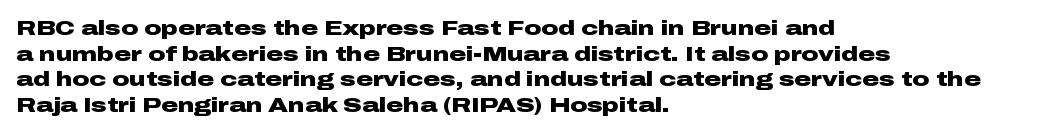
Q: Is the text bold? A: Yes.
Q: Is the text italic (slanted)? A: No, it is upright.
Q: Is the text underlined? A: No.
Q: How is the paragraph aligned? A: Left-aligned.
Q: Is the spacing between letters normal or unusually wide? A: Normal.
